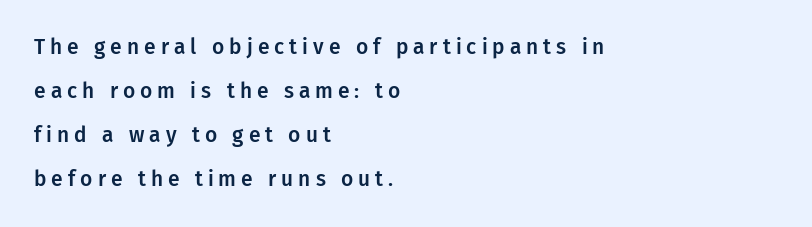
{"italic": "no", "underline": "no", "align": "left", "line_spacing": "loose", "line_spacing_ratio": 2.1, "letter_spacing": "wide", "letter_spacing_em": 0.24, "glyph_px": 21}
